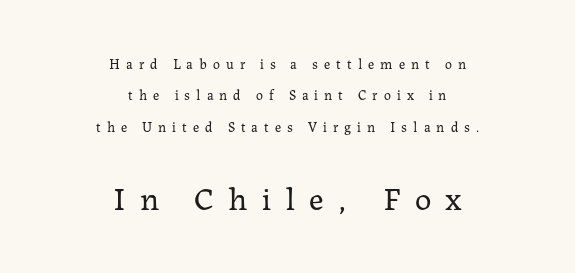
Q: Is the text bold? A: No.
Q: Is the text italic (slanted)? A: No, it is upright.
Q: Is the typeface a serif or a sans-serif typeface? A: Serif.
Q: Is the text underlined? A: No.
Q: How is the paragraph aligned? A: Centered.
Q: Is the spacing between letters normal or unusually wide? A: Unusually wide.
Q: Is the spacing between lines tight, normal or loose? A: Loose.
Q: Which block of text is set in a larger size, the first (top) or the second (bottom)? A: The second (bottom) one.
Q: Width (condensed, normal, or wide)? A: Normal.
Q: Stroke contrast? A: Low.
Q: x-height? A: Medium.
Q: Monospaced? A: No.
